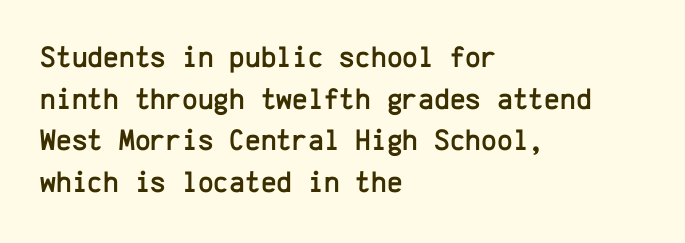
{"serif": "no", "italic": "no", "width": "normal", "stroke_contrast": "low", "x_height": "medium", "monospaced": "yes", "underline": "no", "align": "left", "line_spacing": "normal", "line_spacing_ratio": 1.39, "letter_spacing": "normal", "letter_spacing_em": 0.0, "glyph_px": 30}
